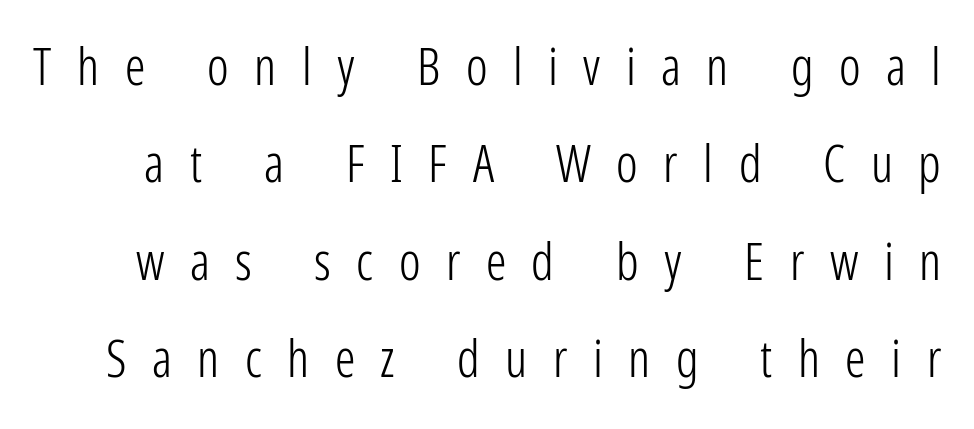
The typography opts for an upright posture over an oblique one. The face used here is a sans, in the tradition of grotesques and geometrics. Reading down the column, the eye jumps a long way to each next line. Looks like regular typesetting: each glyph gets only the width it needs.
